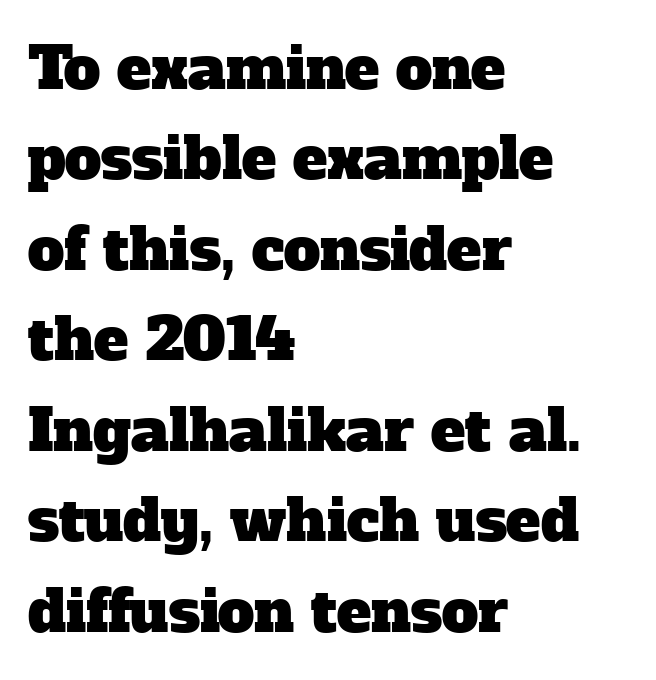
The image shows 58 px serif type; set left-aligned, normal line spacing (1.56x), normal letter spacing, not underlined; low stroke contrast and a medium x-height.
